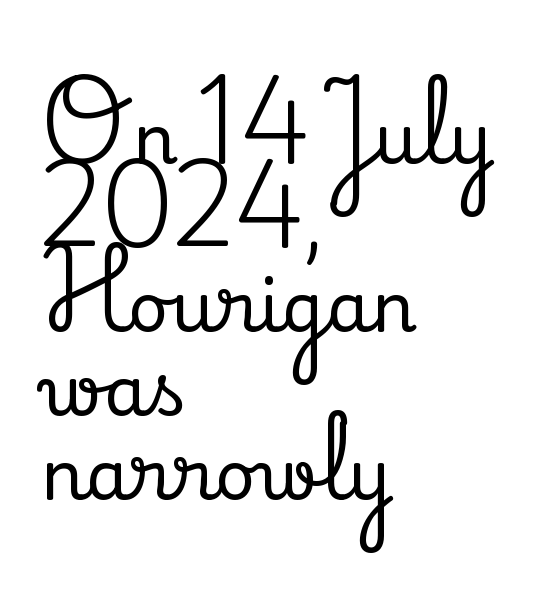
{"serif": "yes", "italic": "no", "width": "normal", "stroke_contrast": "medium", "x_height": "small", "monospaced": "no", "underline": "no", "align": "left", "line_spacing_ratio": 1.2, "letter_spacing": "normal", "letter_spacing_em": 0.0, "glyph_px": 70}
